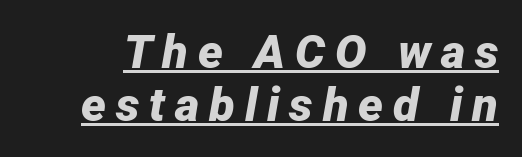
Q: Is the text bold? A: Yes.
Q: Is the text italic (slanted)? A: Yes, it leans right by about 12 degrees.
Q: Is the text underlined? A: Yes.
Q: Is the spacing between letters normal or unusually wide? A: Unusually wide.
Q: Is the spacing between lines tight, normal or loose? A: Tight.
Q: Width (condensed, normal, or wide)? A: Normal.
Q: Stroke contrast? A: Low.
Q: x-height? A: Medium.
Q: Monospaced? A: No.
